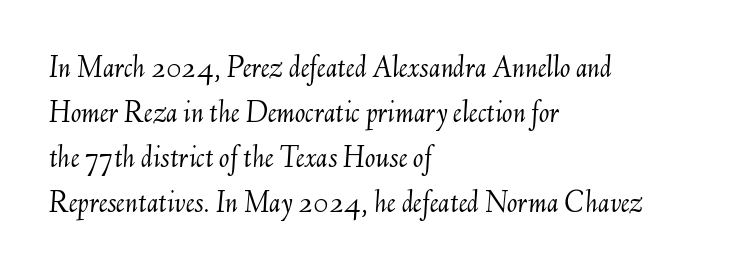
The image shows 31 px light type, italic (leaning right); set left-aligned, normal line spacing (1.45x), normal letter spacing, not underlined; medium stroke contrast and a small x-height.
